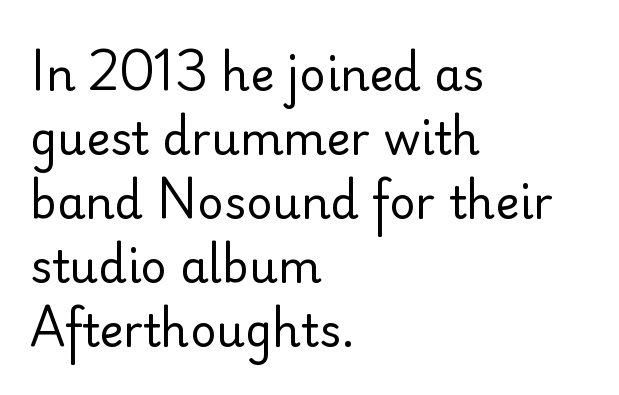
The image shows 45 px regular-weight sans-serif type, upright; set left-aligned, normal line spacing (1.42x), normal letter spacing, not underlined; low stroke contrast and a small x-height.
